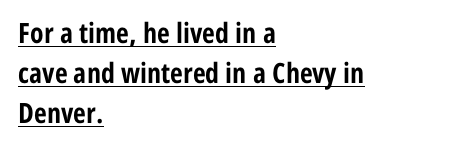
{"serif": "no", "italic": "no", "bold": "yes", "weight": "bold", "width": "condensed", "stroke_contrast": "low", "x_height": "medium", "monospaced": "no", "underline": "yes", "align": "left", "line_spacing": "normal", "line_spacing_ratio": 1.43, "letter_spacing": "normal", "letter_spacing_em": 0.0, "glyph_px": 28}
